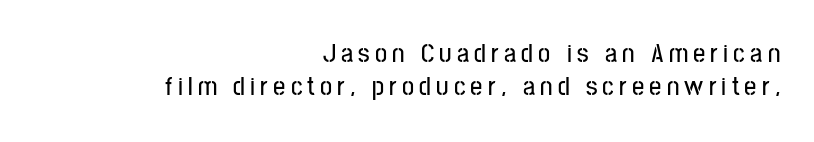
Lines of text with bare space underneath. Where is the straight margin? On the right. The lettering holds an erect, upright posture throughout.
